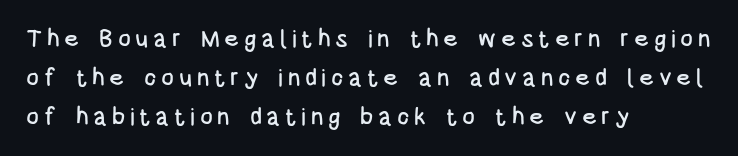
{"italic": "no", "underline": "no", "align": "left", "line_spacing": "normal", "line_spacing_ratio": 1.63, "glyph_px": 24}
